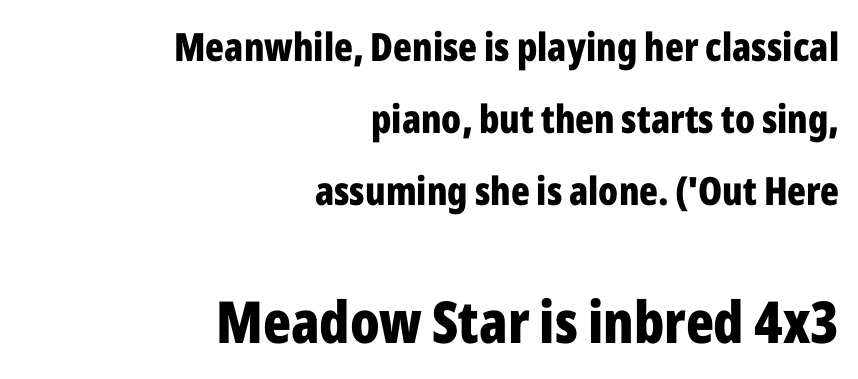
{"serif": "no", "italic": "no", "bold": "yes", "weight": "bold", "width": "condensed", "stroke_contrast": "low", "x_height": "medium", "monospaced": "no", "underline": "no", "align": "right", "line_spacing_ratio": 1.84, "letter_spacing": "normal", "letter_spacing_em": 0.0, "larger_block": "second", "size_ratio": 1.49, "glyph_px": 58}
